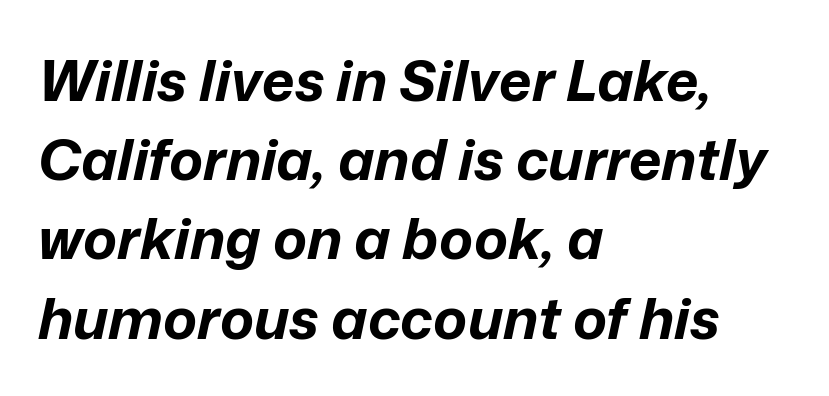
The image shows 57 px bold type, italic (leaning right); set left-aligned, normal line spacing (1.39x), normal letter spacing, not underlined; low stroke contrast and a medium x-height.
